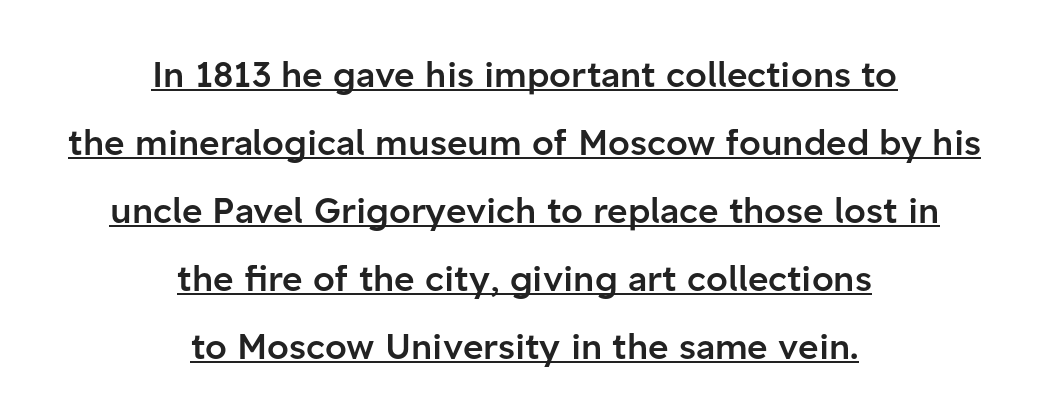
Q: Is the text bold? A: Semi-bold.
Q: Is the text italic (slanted)? A: No, it is upright.
Q: Is the typeface a serif or a sans-serif typeface? A: Sans-serif.
Q: Is the text underlined? A: Yes.
Q: How is the paragraph aligned? A: Centered.
Q: Is the spacing between letters normal or unusually wide? A: Normal.
Q: Is the spacing between lines tight, normal or loose? A: Loose.
Q: Width (condensed, normal, or wide)? A: Normal.
Q: Stroke contrast? A: Low.
Q: x-height? A: Medium.
Q: Monospaced? A: No.
